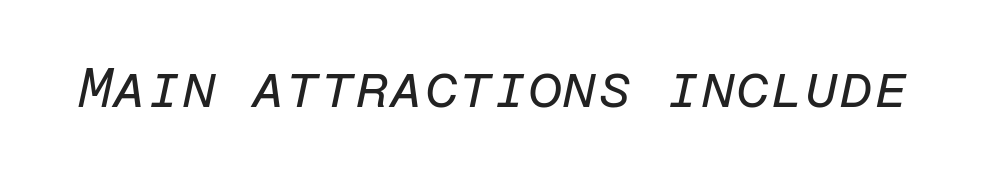
Is the letter spacing exaggerated? No — it looks like the ordinary default. When letters slant like this, we call the style italic. This reads as an unemphasized weight, regular at the heaviest. The face used here is monospaced, like something from a code editor. Only glyphs here, with clear space below each row.
